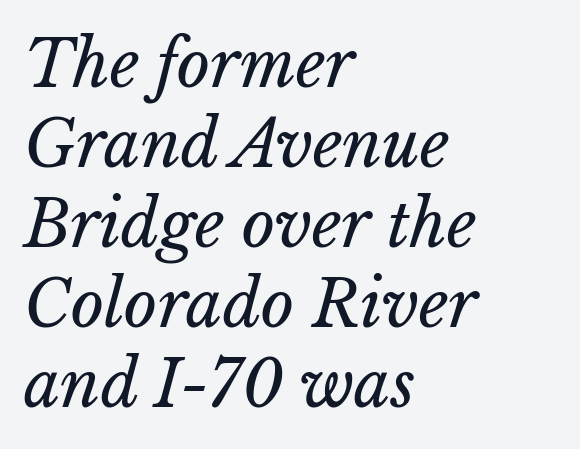
This reads as an unemphasized weight, regular at the heaviest. When letters slant like this, we call the style italic. The baseline area is clear. Looks like regular typesetting: each glyph gets only the width it needs.
